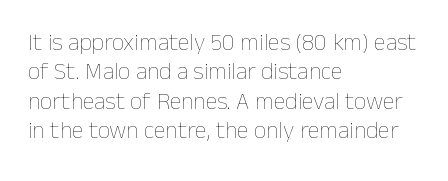
{"italic": "no", "bold": "no", "underline": "no", "align": "left", "line_spacing_ratio": 1.22, "letter_spacing": "normal", "letter_spacing_em": 0.0, "glyph_px": 24}
